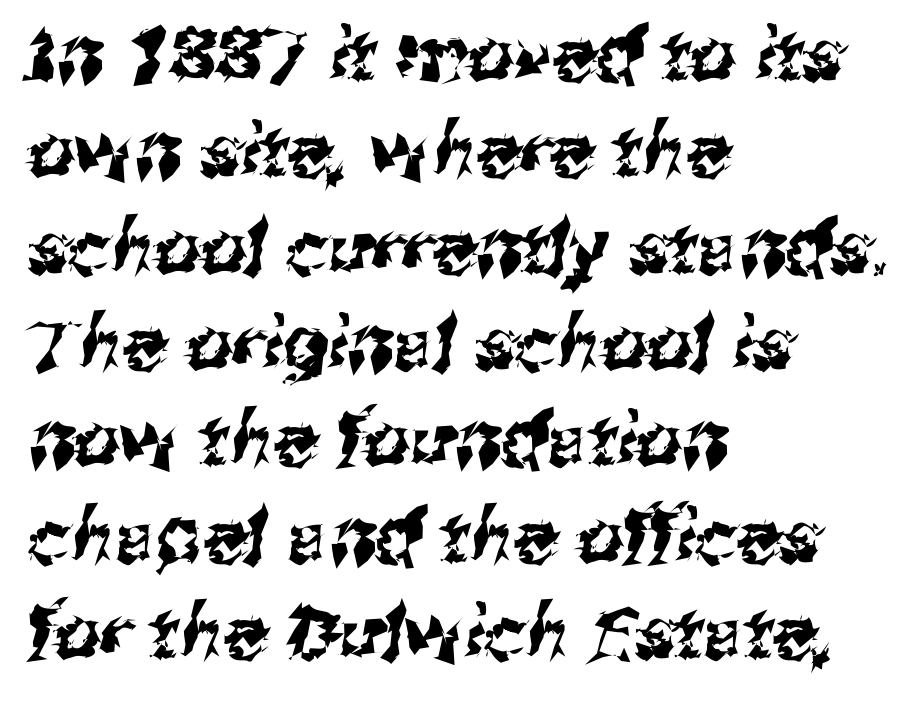
Q: Is the typeface a serif or a sans-serif typeface? A: Sans-serif.
Q: Is the text underlined? A: No.
Q: How is the paragraph aligned? A: Left-aligned.
Q: Is the spacing between letters normal or unusually wide? A: Normal.
Q: Is the spacing between lines tight, normal or loose? A: Normal.
Q: Width (condensed, normal, or wide)? A: Normal.
Q: Stroke contrast? A: Medium.
Q: x-height? A: Medium.
Q: Monospaced? A: No.
